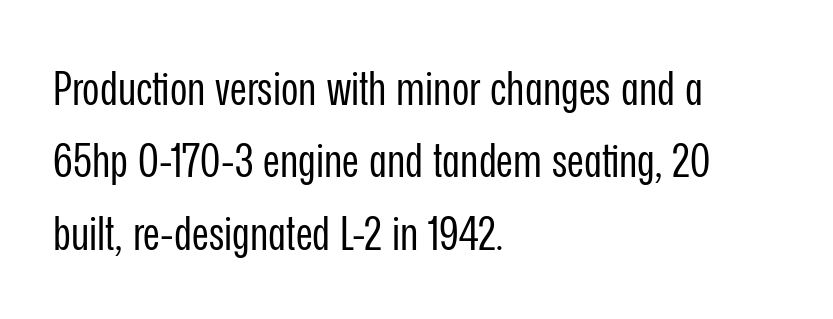
The letters stand straight up with perfectly vertical stems. No feet cap the strokes, marking this as sans-serif type. The face used here is proportionally spaced, like ordinary book or web type. What's the leading like? Ordinary, nothing unusual.
